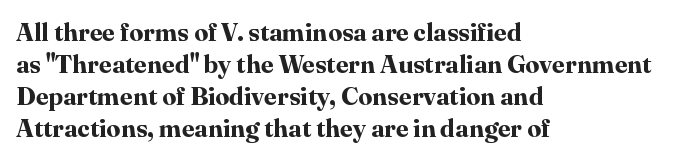
The image shows 25 px bold type, upright; set left-aligned, normal line spacing (1.28x), normal letter spacing, not underlined.
